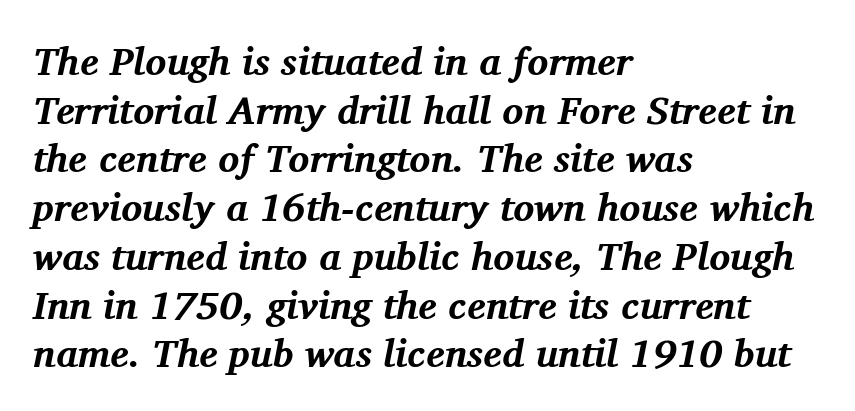
Q: Is the text bold? A: Yes.
Q: Is the text italic (slanted)? A: Yes, it leans right by about 11 degrees.
Q: Is the typeface a serif or a sans-serif typeface? A: Serif.
Q: Is the text underlined? A: No.
Q: How is the paragraph aligned? A: Left-aligned.
Q: Is the spacing between letters normal or unusually wide? A: Normal.
Q: Is the spacing between lines tight, normal or loose? A: Normal.
Q: Width (condensed, normal, or wide)? A: Normal.
Q: Stroke contrast? A: Medium.
Q: x-height? A: Medium.
Q: Monospaced? A: No.
